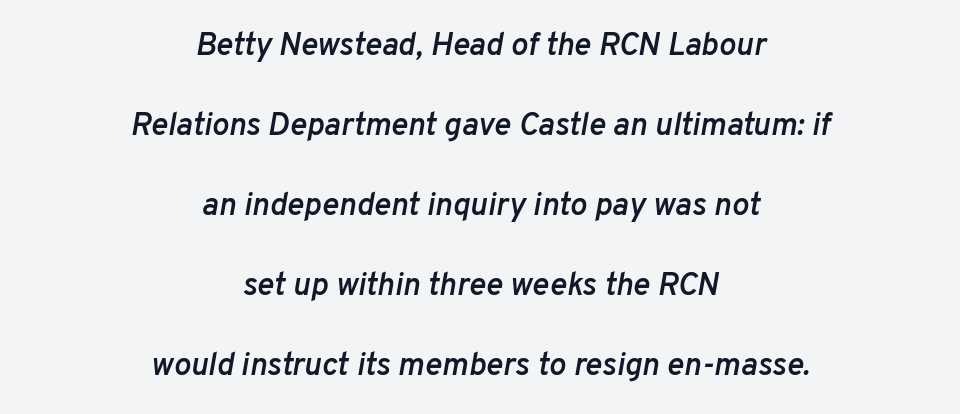
{"italic": "yes", "lean": "right", "slant_degrees": 10, "bold": "semi", "weight": "semibold", "width": "normal", "stroke_contrast": "low", "x_height": "medium", "monospaced": "no", "underline": "no", "align": "center", "line_spacing": "loose", "line_spacing_ratio": 2.5, "letter_spacing": "normal", "letter_spacing_em": 0.0, "glyph_px": 32}
